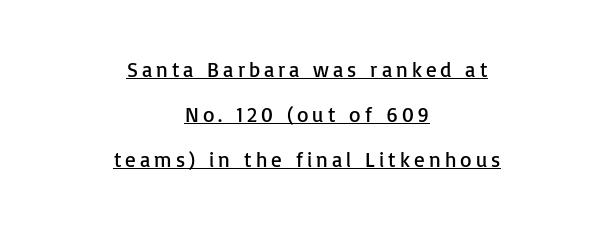
Q: Is the text bold? A: No.
Q: Is the text italic (slanted)? A: No, it is upright.
Q: Is the text underlined? A: Yes.
Q: How is the paragraph aligned? A: Centered.
Q: Is the spacing between lines tight, normal or loose? A: Loose.
